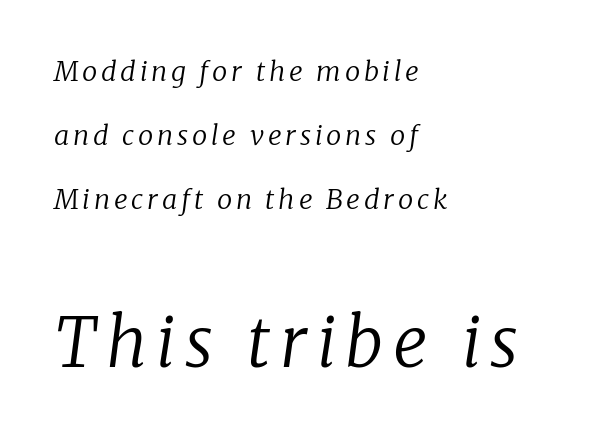
{"serif": "yes", "italic": "yes", "lean": "right", "slant_degrees": 8, "bold": "no", "weight": "regular", "width": "normal", "stroke_contrast": "low", "x_height": "medium", "monospaced": "no", "underline": "no", "align": "left", "line_spacing": "loose", "line_spacing_ratio": 2.37, "larger_block": "second", "size_ratio": 2.52, "glyph_px": 68}
